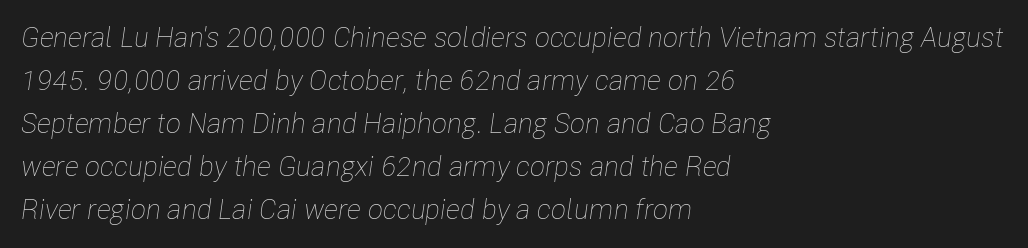
Q: Is the text bold? A: No.
Q: Is the text italic (slanted)? A: Yes, it leans right by about 8 degrees.
Q: Is the text underlined? A: No.
Q: How is the paragraph aligned? A: Left-aligned.
Q: Is the spacing between letters normal or unusually wide? A: Normal.
Q: Is the spacing between lines tight, normal or loose? A: Normal.
Q: Width (condensed, normal, or wide)? A: Condensed.
Q: Stroke contrast? A: Low.
Q: x-height? A: Medium.
Q: Monospaced? A: No.
